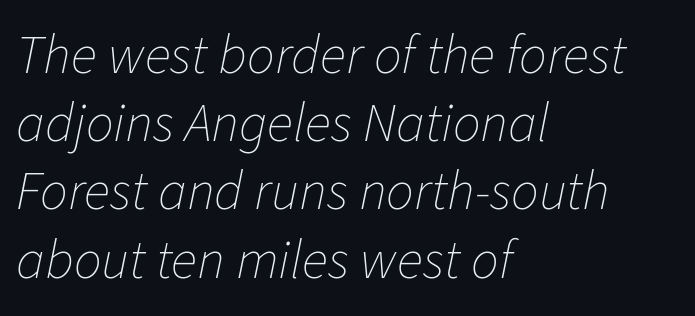
The image shows 55 px thin type, italic (leaning right); set left-aligned, line spacing 1.24x, normal letter spacing, not underlined; low stroke contrast and a medium x-height.
